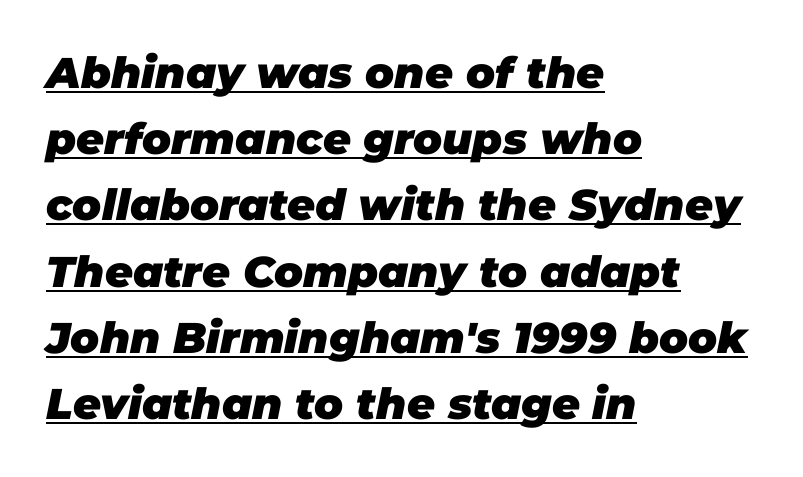
{"italic": "yes", "lean": "right", "slant_degrees": 11, "bold": "yes", "weight": "heavy", "width": "normal", "stroke_contrast": "low", "x_height": "large", "monospaced": "no", "underline": "yes", "align": "left", "line_spacing": "normal", "line_spacing_ratio": 1.54, "letter_spacing": "normal", "letter_spacing_em": 0.0, "glyph_px": 43}
